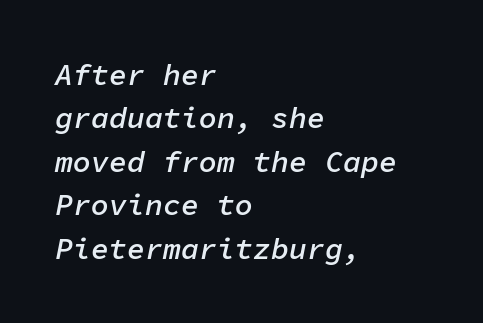
The image shows 30 px semibold type, italic (leaning right), monospaced; set left-aligned, normal line spacing (1.45x), normal letter spacing, not underlined; low stroke contrast and a medium x-height.
